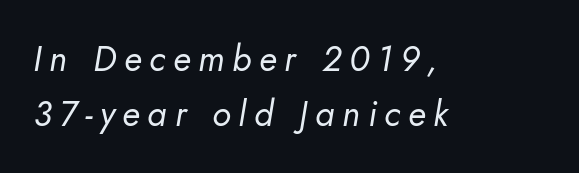
Q: Is the text bold? A: No.
Q: Is the text italic (slanted)? A: Yes, it leans right by about 10 degrees.
Q: Is the text underlined? A: No.
Q: How is the paragraph aligned? A: Left-aligned.
Q: Is the spacing between letters normal or unusually wide? A: Unusually wide.
Q: Is the spacing between lines tight, normal or loose? A: Normal.
Q: Width (condensed, normal, or wide)? A: Normal.
Q: Stroke contrast? A: Low.
Q: x-height? A: Small.
Q: Monospaced? A: No.
